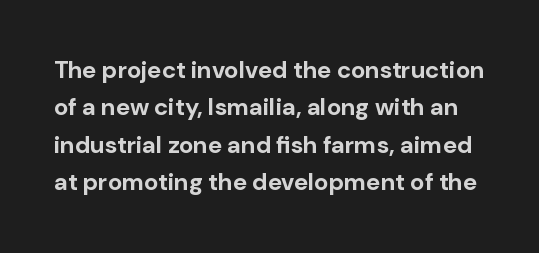
Q: Is the text bold? A: Yes.
Q: Is the text italic (slanted)? A: No, it is upright.
Q: Is the text underlined? A: No.
Q: Is the spacing between letters normal or unusually wide? A: Normal.
Q: Is the spacing between lines tight, normal or loose? A: Normal.
